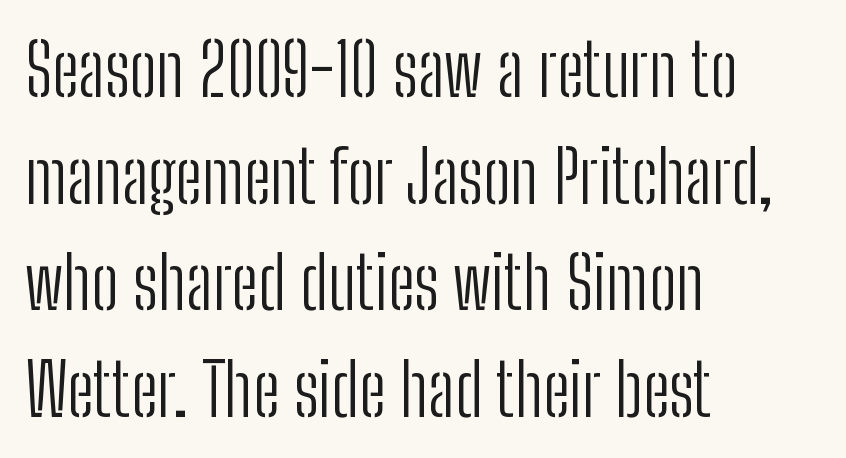
{"serif": "no", "italic": "no", "bold": "no", "weight": "light", "width": "condensed", "stroke_contrast": "low", "x_height": "medium", "monospaced": "no", "underline": "no", "align": "left", "line_spacing": "normal", "line_spacing_ratio": 1.46, "letter_spacing": "normal", "letter_spacing_em": 0.0, "glyph_px": 73}
